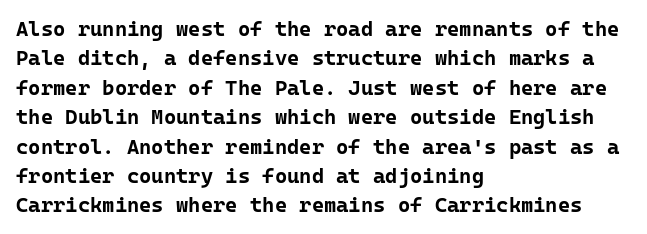
The image shows 21 px bold type, upright; set left-aligned, normal line spacing (1.4x), normal letter spacing, not underlined.
